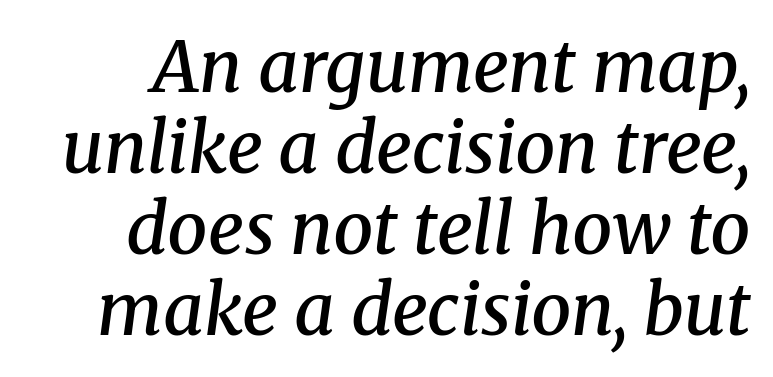
{"serif": "yes", "italic": "yes", "lean": "right", "slant_degrees": 8, "bold": "semi", "weight": "semibold", "width": "normal", "stroke_contrast": "medium", "x_height": "medium", "monospaced": "no", "underline": "no", "line_spacing": "tight", "line_spacing_ratio": 1.14, "letter_spacing": "normal", "letter_spacing_em": 0.0, "glyph_px": 71}
